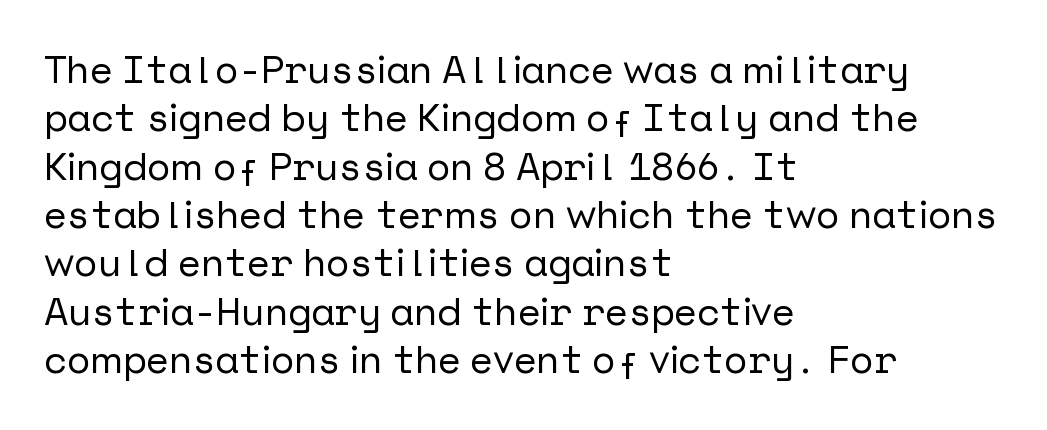
Q: Is the text italic (slanted)? A: No, it is upright.
Q: Is the typeface a serif or a sans-serif typeface? A: Sans-serif.
Q: Is the text underlined? A: No.
Q: How is the paragraph aligned? A: Left-aligned.
Q: Is the spacing between letters normal or unusually wide? A: Normal.
Q: Width (condensed, normal, or wide)? A: Normal.
Q: Stroke contrast? A: Low.
Q: x-height? A: Medium.
